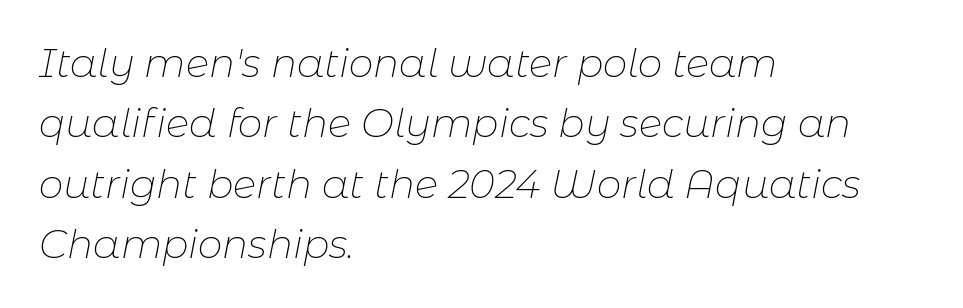
Q: Is the text bold? A: No.
Q: Is the text italic (slanted)? A: Yes, it leans right by about 11 degrees.
Q: Is the text underlined? A: No.
Q: How is the paragraph aligned? A: Left-aligned.
Q: Is the spacing between letters normal or unusually wide? A: Normal.
Q: Is the spacing between lines tight, normal or loose? A: Normal.
Q: Width (condensed, normal, or wide)? A: Normal.
Q: Stroke contrast? A: Low.
Q: x-height? A: Medium.
Q: Monospaced? A: No.
